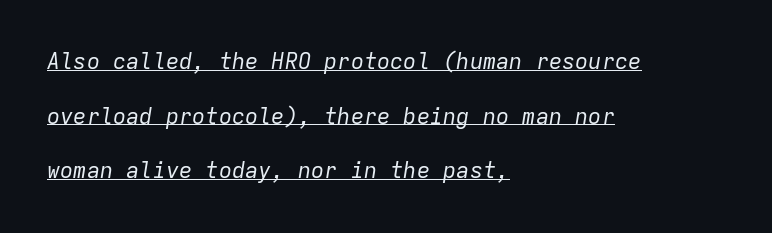
Vertical stems look standard width or narrower in stroke. This is oblique type, the kind used for emphasis or titles. The lines in this sample share a left origin and differ only in where they stop. Vertical spacing — loose. A continuous stroke trails under the words, as in a hyperlink. Each word holds together tightly as a unit, with standard inter-letter gaps.
